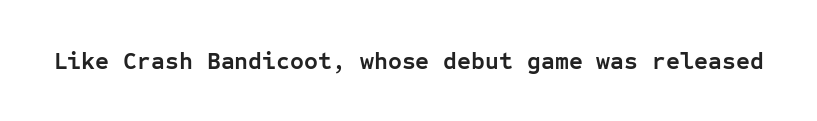
{"italic": "no", "bold": "yes", "underline": "no", "letter_spacing": "normal", "letter_spacing_em": 0.0, "glyph_px": 24}
